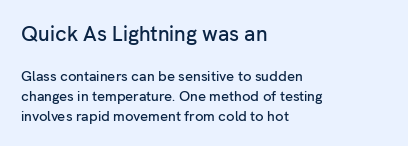
Q: Is the text italic (slanted)? A: No, it is upright.
Q: Is the text underlined? A: No.
Q: How is the paragraph aligned? A: Left-aligned.
Q: Is the spacing between letters normal or unusually wide? A: Normal.
Q: Is the spacing between lines tight, normal or loose? A: Normal.
Q: Which block of text is set in a larger size, the first (top) or the second (bottom)? A: The first (top) one.
